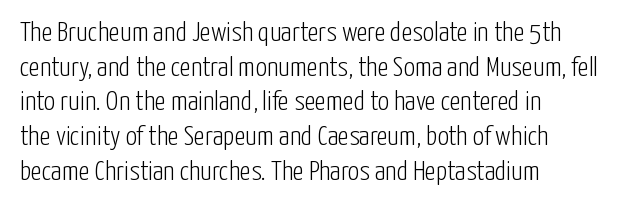
Q: Is the text bold? A: No.
Q: Is the text italic (slanted)? A: No, it is upright.
Q: Is the typeface a serif or a sans-serif typeface? A: Sans-serif.
Q: Is the text underlined? A: No.
Q: How is the paragraph aligned? A: Left-aligned.
Q: Is the spacing between letters normal or unusually wide? A: Normal.
Q: Width (condensed, normal, or wide)? A: Condensed.
Q: Stroke contrast? A: Low.
Q: x-height? A: Medium.
Q: Monospaced? A: No.
